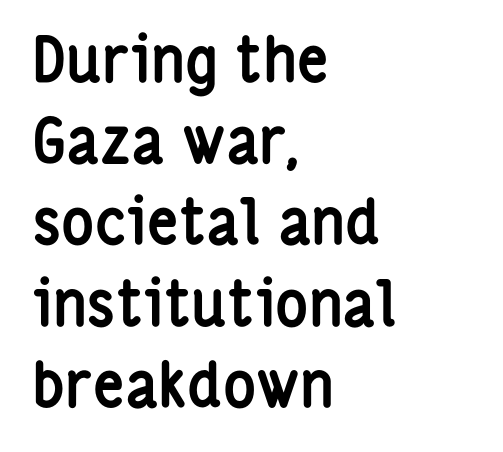
Q: Is the text bold? A: Yes.
Q: Is the text italic (slanted)? A: No, it is upright.
Q: Is the typeface a serif or a sans-serif typeface? A: Sans-serif.
Q: Is the text underlined? A: No.
Q: How is the paragraph aligned? A: Left-aligned.
Q: Is the spacing between letters normal or unusually wide? A: Normal.
Q: Is the spacing between lines tight, normal or loose? A: Normal.
Q: Width (condensed, normal, or wide)? A: Condensed.
Q: Stroke contrast? A: Low.
Q: x-height? A: Medium.
Q: Monospaced? A: No.
